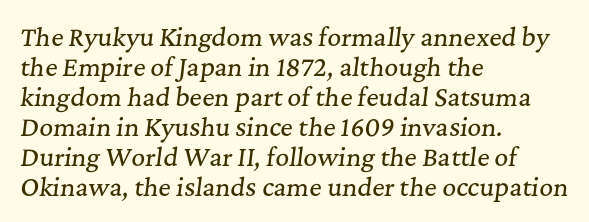
Q: Is the text italic (slanted)? A: Yes, it leans right by about 7 degrees.
Q: Is the text underlined? A: No.
Q: How is the paragraph aligned? A: Left-aligned.
Q: Is the spacing between letters normal or unusually wide? A: Normal.
Q: Is the spacing between lines tight, normal or loose? A: Normal.
